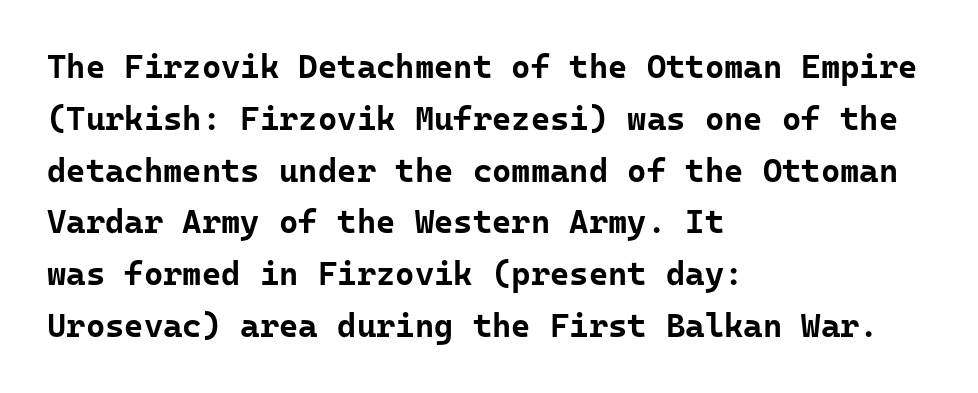
Does the weight exceed regular? Yes, all the way to bold. The letters stand straight up with perfectly vertical stems. This rendering uses left alignment, leaving the right contour irregular. This block has exactly the height ordinary leading produces. The text was rendered using a sans face with plain stroke endings.
